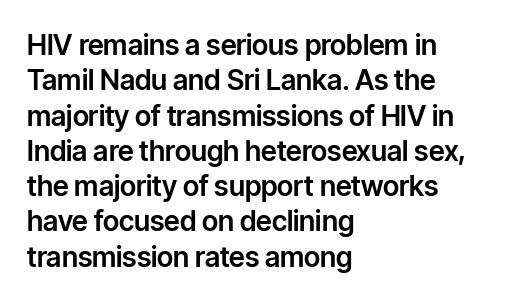
The image shows 28 px sans-serif type, upright; set left-aligned, normal line spacing (1.26x), normal letter spacing, not underlined; low stroke contrast and a medium x-height.
